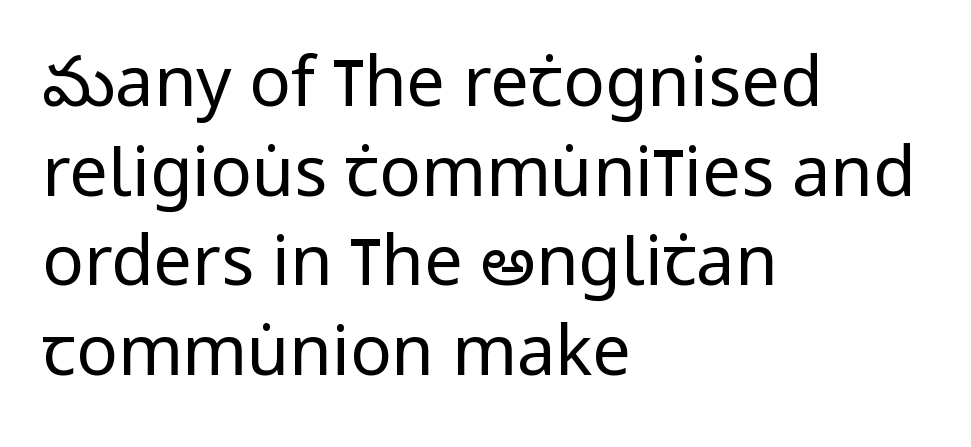
No extra tracking has been applied to these lines. Quick note: interline space is typical. Underline: absent. The typesetting does not lean heavy: it is not bold. Every row of glyphs begins at an identical x-position on the left.
